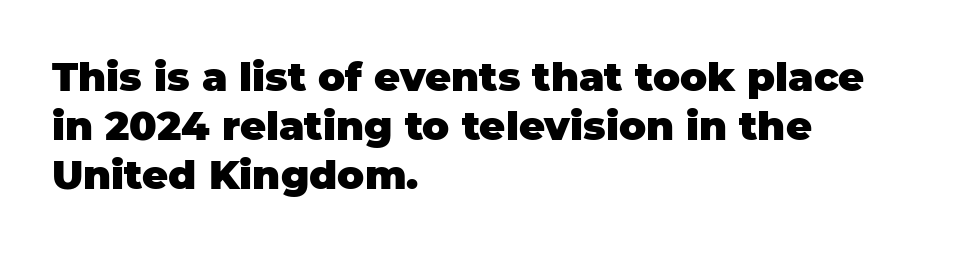
Q: Is the text bold? A: Yes.
Q: Is the text italic (slanted)? A: No, it is upright.
Q: Is the typeface a serif or a sans-serif typeface? A: Sans-serif.
Q: Is the text underlined? A: No.
Q: How is the paragraph aligned? A: Left-aligned.
Q: Is the spacing between letters normal or unusually wide? A: Normal.
Q: Width (condensed, normal, or wide)? A: Normal.
Q: Stroke contrast? A: Low.
Q: x-height? A: Large.
Q: Monospaced? A: No.
